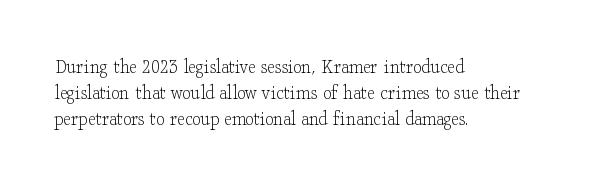
Q: Is the text bold? A: No.
Q: Is the text italic (slanted)? A: No, it is upright.
Q: Is the text underlined? A: No.
Q: How is the paragraph aligned? A: Left-aligned.
Q: Is the spacing between letters normal or unusually wide? A: Normal.
Q: Is the spacing between lines tight, normal or loose? A: Normal.
